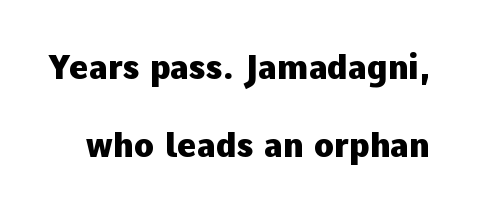
Q: Is the text bold? A: Yes.
Q: Is the text italic (slanted)? A: No, it is upright.
Q: Is the typeface a serif or a sans-serif typeface? A: Sans-serif.
Q: Is the text underlined? A: No.
Q: Is the spacing between letters normal or unusually wide? A: Normal.
Q: Is the spacing between lines tight, normal or loose? A: Loose.
Q: Width (condensed, normal, or wide)? A: Normal.
Q: Stroke contrast? A: Low.
Q: x-height? A: Medium.
Q: Monospaced? A: No.
